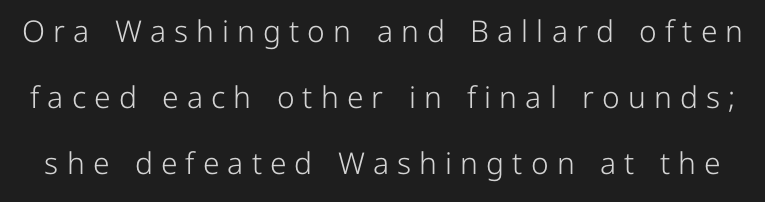
Q: Is the text bold? A: No.
Q: Is the text italic (slanted)? A: No, it is upright.
Q: Is the typeface a serif or a sans-serif typeface? A: Sans-serif.
Q: Is the text underlined? A: No.
Q: Is the spacing between letters normal or unusually wide? A: Unusually wide.
Q: Is the spacing between lines tight, normal or loose? A: Loose.
Q: Width (condensed, normal, or wide)? A: Normal.
Q: Stroke contrast? A: Low.
Q: x-height? A: Medium.
Q: Monospaced? A: No.
